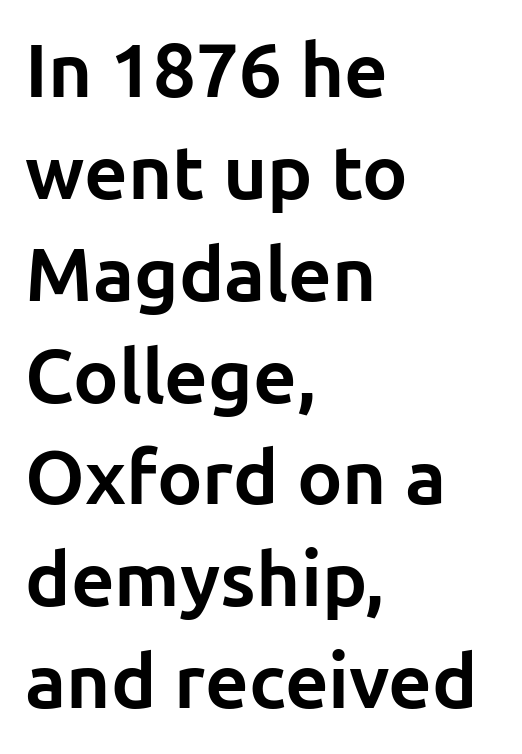
Q: Is the text bold? A: Yes.
Q: Is the text italic (slanted)? A: No, it is upright.
Q: Is the typeface a serif or a sans-serif typeface? A: Sans-serif.
Q: Is the text underlined? A: No.
Q: How is the paragraph aligned? A: Left-aligned.
Q: Is the spacing between letters normal or unusually wide? A: Normal.
Q: Is the spacing between lines tight, normal or loose? A: Normal.
Q: Width (condensed, normal, or wide)? A: Normal.
Q: Stroke contrast? A: Low.
Q: x-height? A: Medium.
Q: Monospaced? A: No.
